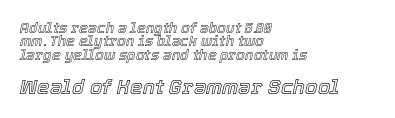
{"italic": "yes", "lean": "right", "slant_degrees": 12, "underline": "no", "align": "left", "line_spacing": "tight", "line_spacing_ratio": 0.95, "letter_spacing": "normal", "letter_spacing_em": 0.0, "larger_block": "second", "size_ratio": 1.43, "glyph_px": 20}
